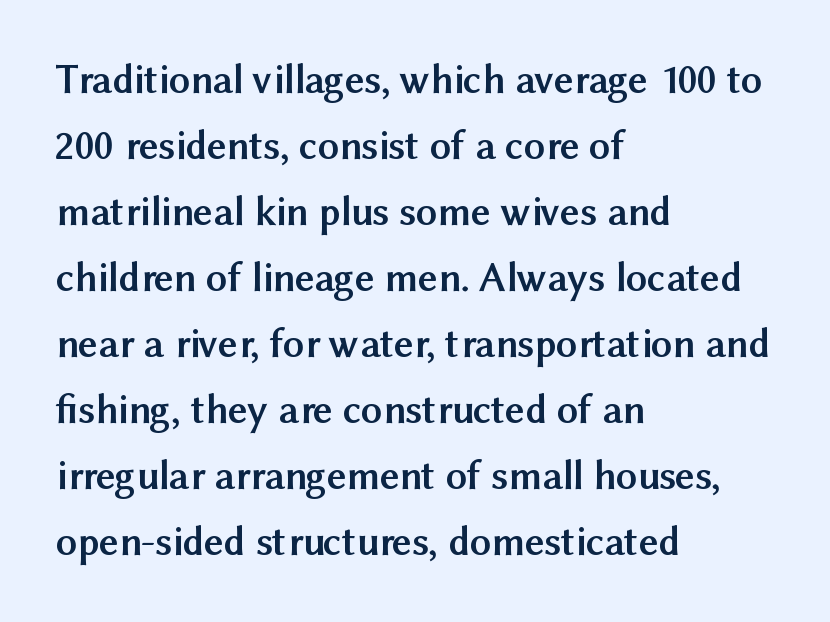
The image shows 42 px semibold sans-serif type, upright; set left-aligned, normal line spacing (1.57x), normal letter spacing, not underlined; medium stroke contrast and a medium x-height.
